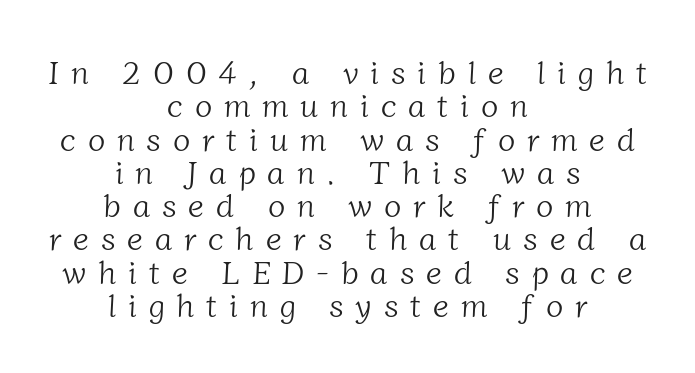
These lines are rendered in a variable-pitch font. Letters have the restrained weight of plain body copy at most. Reading down the block, each line starts at a different indent, mirrored at its end. Note: serifs present on the glyphs. There is plenty of visible air inserted between adjacent glyphs.
